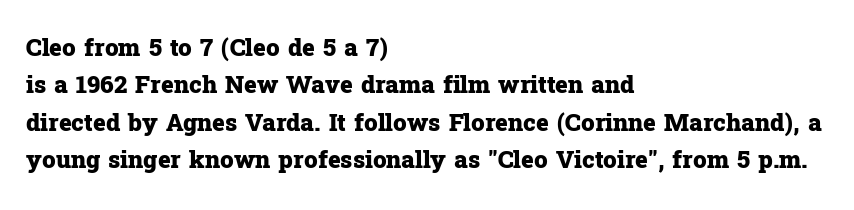
Q: Is the text bold? A: Yes.
Q: Is the text italic (slanted)? A: No, it is upright.
Q: Is the text underlined? A: No.
Q: How is the paragraph aligned? A: Left-aligned.
Q: Is the spacing between letters normal or unusually wide? A: Normal.
Q: Is the spacing between lines tight, normal or loose? A: Normal.
